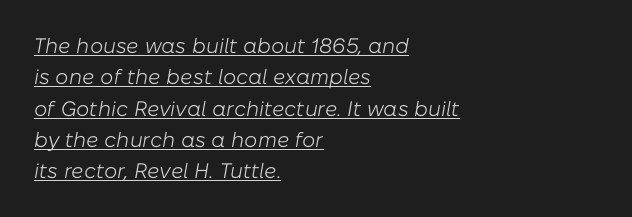
The letterforms sit shoulder to shoulder at normal distance. Quick note: italic. Successive baselines arrive at the customary interval. Honestly, the underline is the first thing you notice here. Unbolded letterforms with no extra heft. The paragraph has a hard left edge and a soft right edge.
